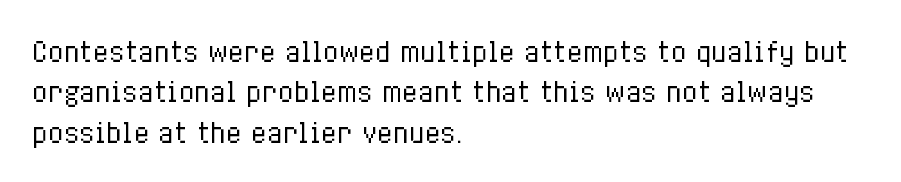
{"italic": "no", "bold": "no", "underline": "no", "align": "left", "line_spacing": "normal", "line_spacing_ratio": 1.55, "letter_spacing": "normal", "letter_spacing_em": 0.0, "glyph_px": 26}
